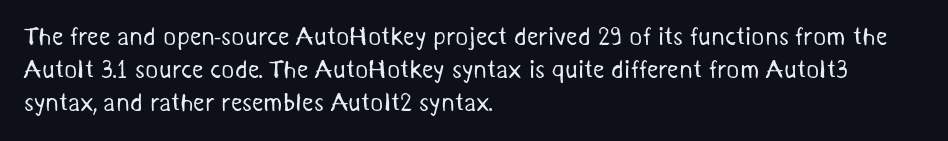
{"bold": "no", "underline": "no", "align": "left", "line_spacing": "normal", "line_spacing_ratio": 1.32, "letter_spacing": "normal", "letter_spacing_em": 0.0, "glyph_px": 25}
